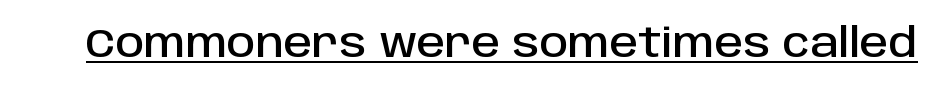
The type sits square on the baseline with zero lean. Tracking here is standard; glyphs follow each other at the usual distance. The face used here is proportionally spaced, like ordinary book or web type. Looks like someone drew a line under every word here. The characters display no serif detailing; their extremities are plain.
